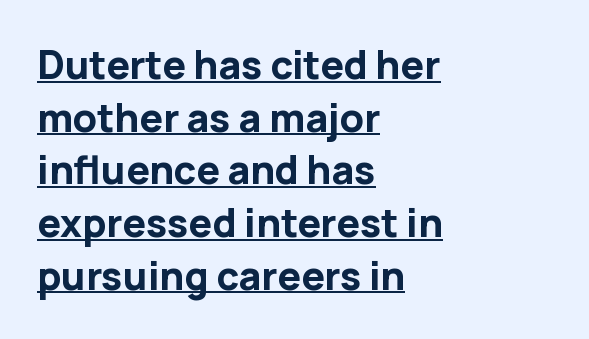
Q: Is the text bold? A: Yes.
Q: Is the text italic (slanted)? A: No, it is upright.
Q: Is the typeface a serif or a sans-serif typeface? A: Sans-serif.
Q: Is the text underlined? A: Yes.
Q: How is the paragraph aligned? A: Left-aligned.
Q: Is the spacing between letters normal or unusually wide? A: Normal.
Q: Is the spacing between lines tight, normal or loose? A: Normal.
Q: Width (condensed, normal, or wide)? A: Normal.
Q: Stroke contrast? A: Low.
Q: x-height? A: Medium.
Q: Monospaced? A: No.
